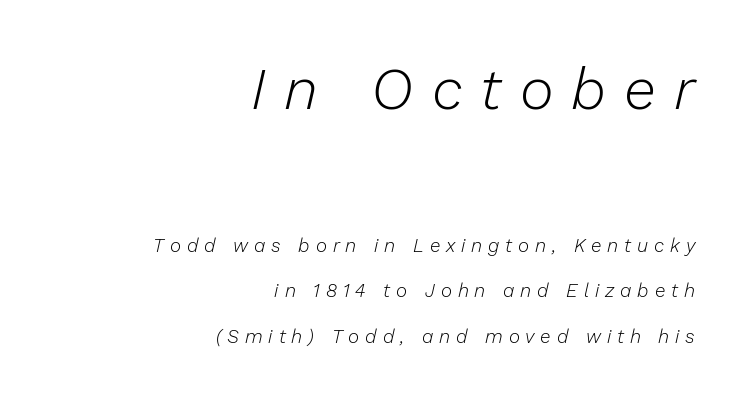
Q: Is the text bold? A: No.
Q: Is the text italic (slanted)? A: Yes, it leans right by about 13 degrees.
Q: Is the text underlined? A: No.
Q: How is the paragraph aligned? A: Right-aligned.
Q: Is the spacing between letters normal or unusually wide? A: Unusually wide.
Q: Is the spacing between lines tight, normal or loose? A: Loose.
Q: Which block of text is set in a larger size, the first (top) or the second (bottom)? A: The first (top) one.
Q: Width (condensed, normal, or wide)? A: Normal.
Q: Stroke contrast? A: Low.
Q: x-height? A: Medium.
Q: Monospaced? A: No.
